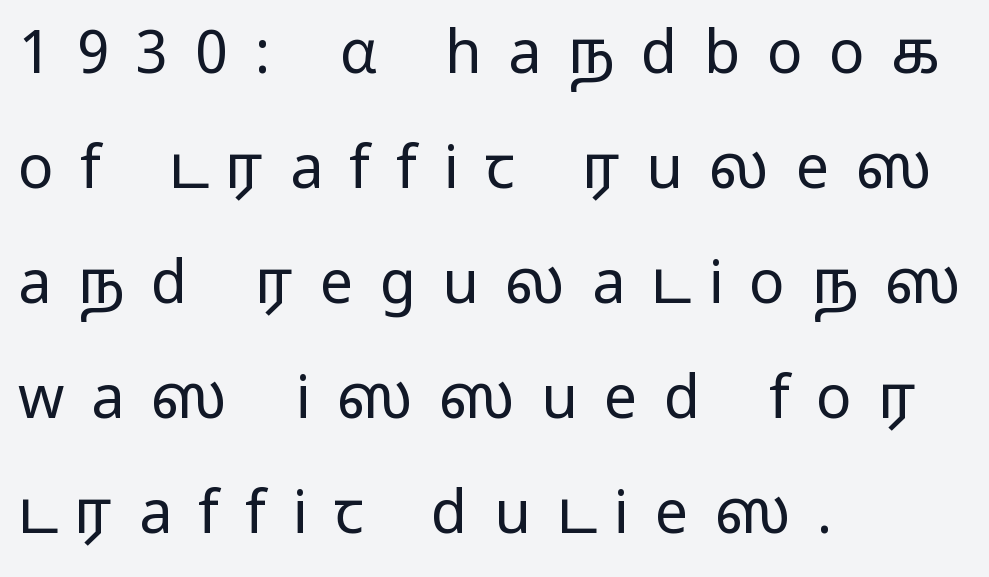
{"serif": "no", "italic": "no", "bold": "no", "weight": "light", "width": "wide", "stroke_contrast": "low", "x_height": "medium", "monospaced": "no", "underline": "no", "align": "left", "line_spacing": "loose", "line_spacing_ratio": 1.95, "letter_spacing": "wide", "letter_spacing_em": 0.45, "glyph_px": 59}
